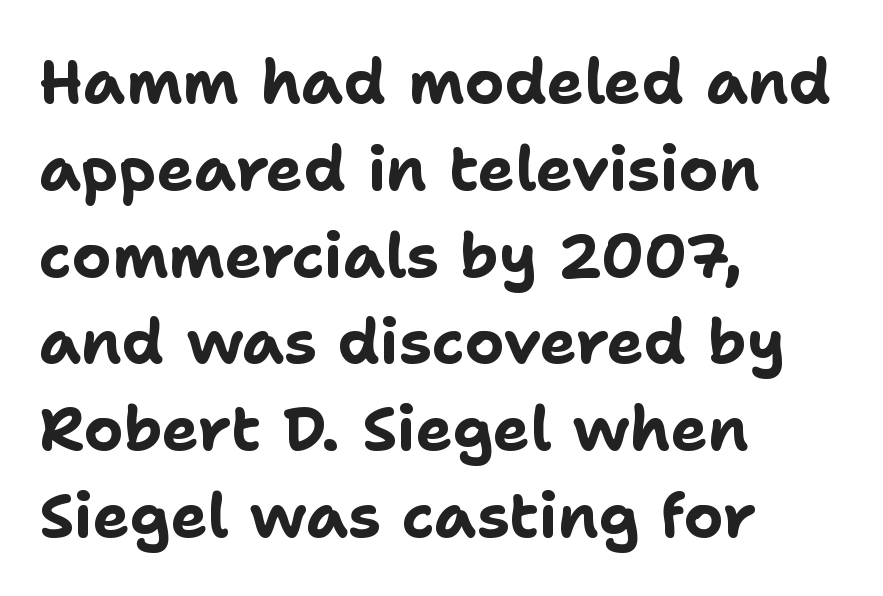
The image shows 62 px bold sans-serif type, upright; set left-aligned, normal line spacing (1.4x), normal letter spacing, not underlined; low stroke contrast and a medium x-height.
